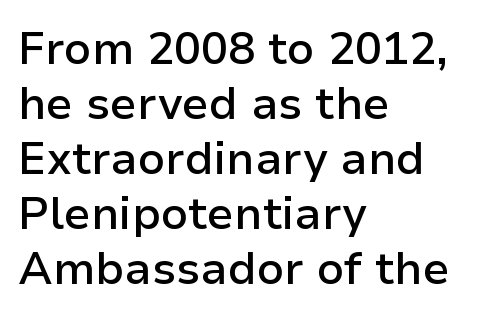
The image shows 45 px semibold sans-serif type, upright; set left-aligned, line spacing 1.22x, normal letter spacing, not underlined; low stroke contrast and a medium x-height.
